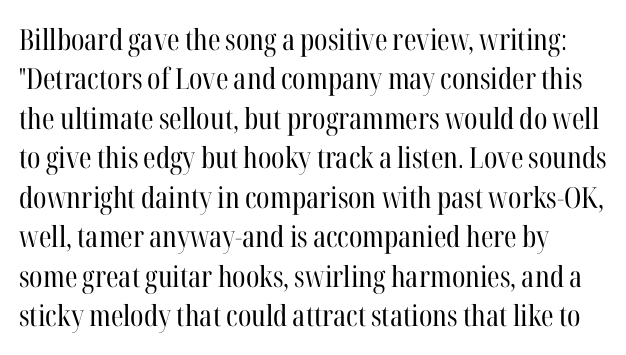
The image shows 29 px regular-weight, condensed serif type, upright; set normal line spacing (1.36x), normal letter spacing, not underlined; high stroke contrast and a medium x-height.
